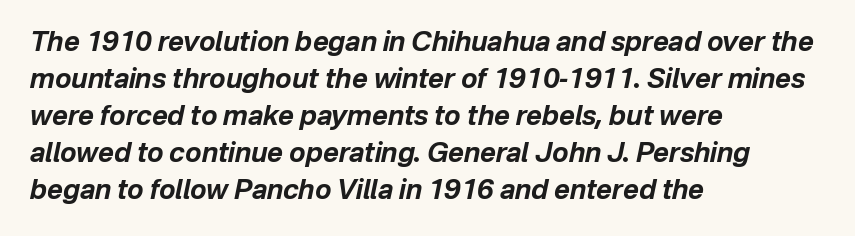
The image shows 27 px bold type, italic (leaning right); set left-aligned, normal line spacing (1.37x), normal letter spacing, not underlined.
